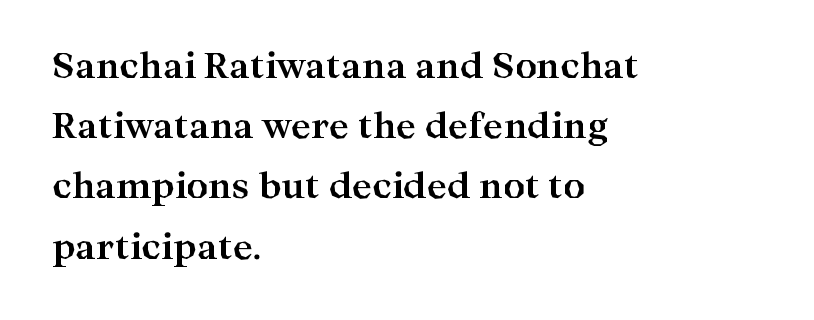
Q: Is the text bold? A: Yes.
Q: Is the text italic (slanted)? A: No, it is upright.
Q: Is the typeface a serif or a sans-serif typeface? A: Serif.
Q: Is the text underlined? A: No.
Q: How is the paragraph aligned? A: Left-aligned.
Q: Is the spacing between letters normal or unusually wide? A: Normal.
Q: Width (condensed, normal, or wide)? A: Wide.
Q: Stroke contrast? A: High.
Q: x-height? A: Medium.
Q: Monospaced? A: No.
